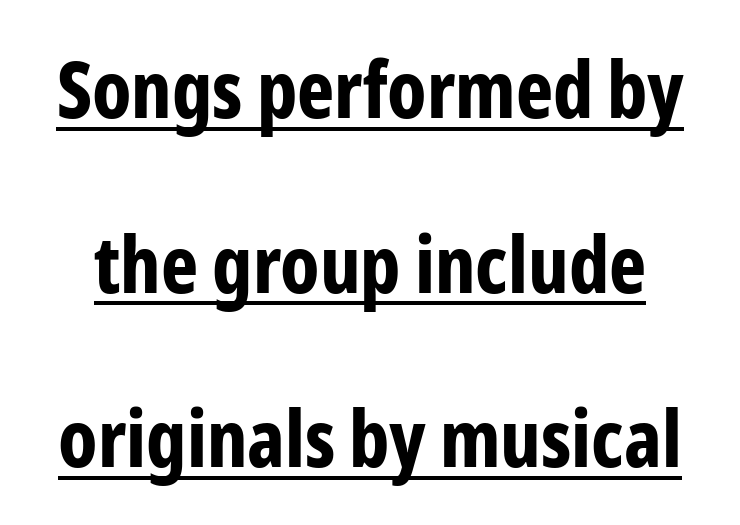
{"serif": "no", "italic": "no", "bold": "yes", "weight": "bold", "width": "condensed", "stroke_contrast": "low", "x_height": "medium", "monospaced": "no", "underline": "yes", "line_spacing": "loose", "line_spacing_ratio": 2.21, "letter_spacing": "normal", "letter_spacing_em": 0.0, "glyph_px": 79}
